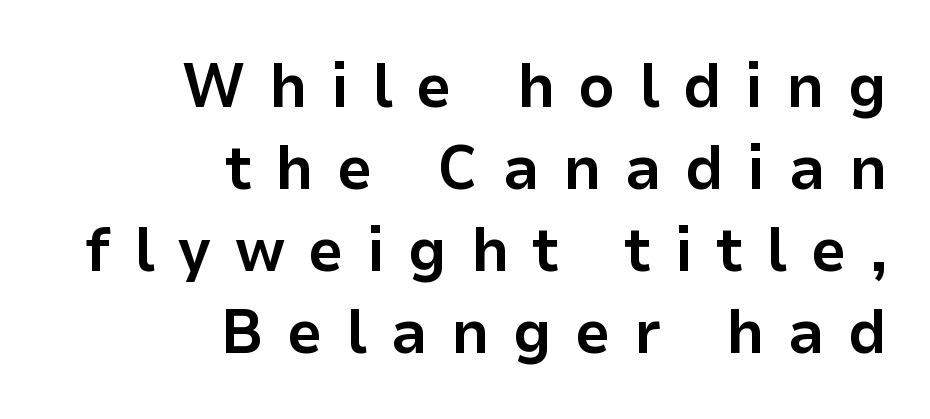
Posture: straight, roman, zero tilt. The font family rendered here belongs to the sans-serif group. The glyphs have the mass of a bold cut. Vertically, the passage feels balanced, rows spaced as you'd expect. A bare baseline throughout the passage.
